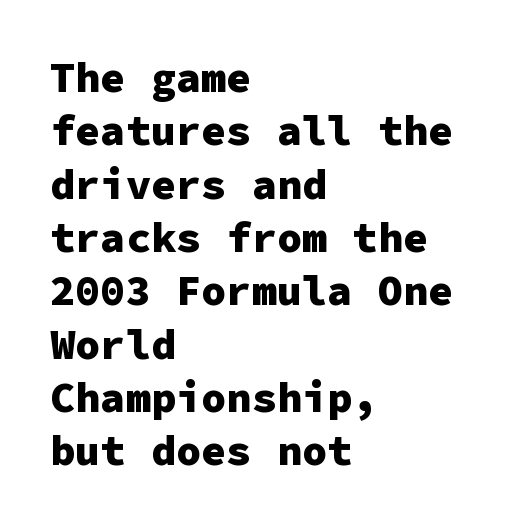
Glyph-to-glyph distance matches everyday printed text. Regarding serifs, this sample does without them. One-word summary of the alignment: left. Vertical strokes here are truly vertical.
